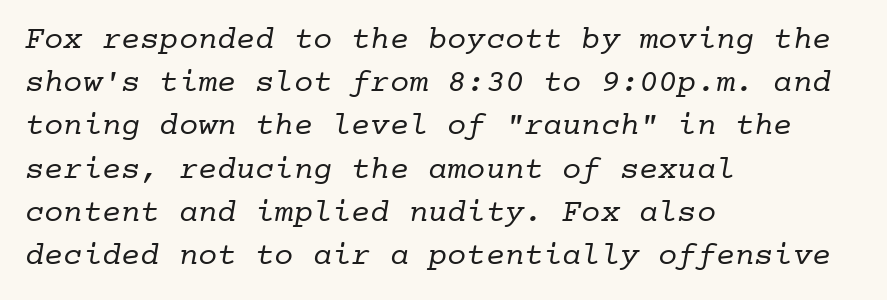
{"serif": "yes", "bold": "no", "weight": "regular", "width": "normal", "stroke_contrast": "low", "x_height": "medium", "monospaced": "yes", "underline": "no", "align": "left", "line_spacing": "normal", "line_spacing_ratio": 1.35, "letter_spacing": "normal", "letter_spacing_em": 0.0, "glyph_px": 32}
